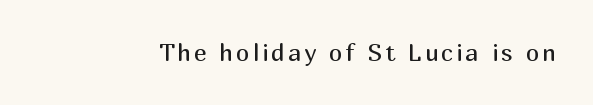
Only glyphs here, with clear space below each row. Posture: upright roman. The font is comparable to plain body text, perhaps lighter.
